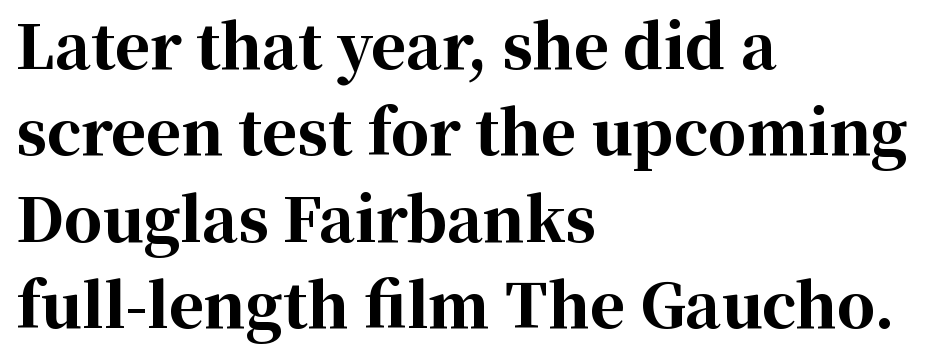
Q: Is the text bold? A: Yes.
Q: Is the text italic (slanted)? A: No, it is upright.
Q: Is the typeface a serif or a sans-serif typeface? A: Serif.
Q: Is the text underlined? A: No.
Q: How is the paragraph aligned? A: Left-aligned.
Q: Is the spacing between letters normal or unusually wide? A: Normal.
Q: Is the spacing between lines tight, normal or loose? A: Normal.
Q: Width (condensed, normal, or wide)? A: Normal.
Q: Stroke contrast? A: High.
Q: x-height? A: Medium.
Q: Monospaced? A: No.
